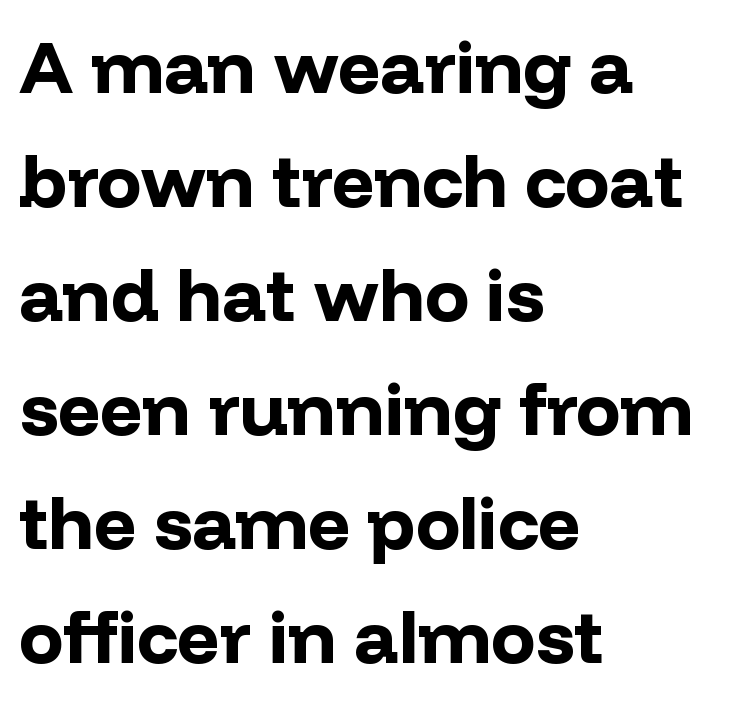
{"serif": "no", "italic": "no", "bold": "yes", "weight": "bold", "width": "normal", "stroke_contrast": "low", "x_height": "medium", "monospaced": "no", "underline": "no", "align": "left", "line_spacing": "normal", "line_spacing_ratio": 1.54, "letter_spacing": "normal", "letter_spacing_em": 0.0, "glyph_px": 74}
